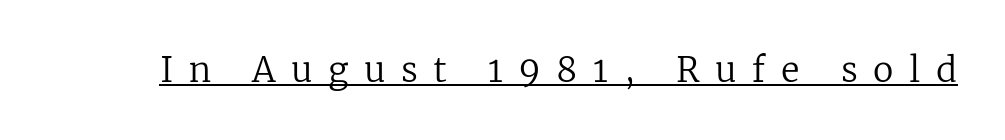
The strokes are not fattened; the text isn't bold. The lettering stays uniformly vertical, giving the passage a roman look. Loose tracking; the words dissolve into strings of separated letters. The rendering uses natural spacing where letterforms have individual widths. Letterform terminals end in serifs throughout the passage.
